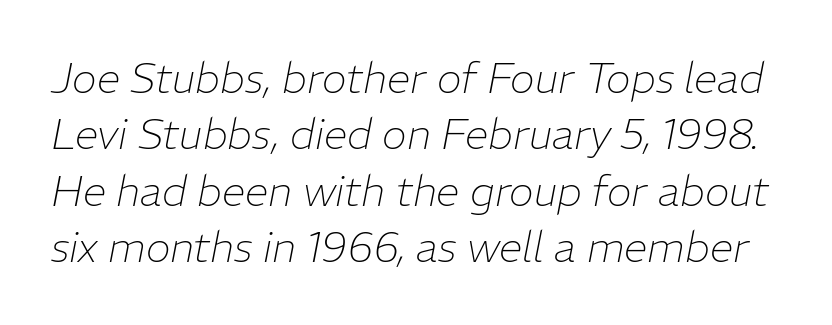
Glyph-to-glyph distance matches everyday printed text. Summary of weight: not heavy and not bold. The rendering uses natural spacing where letterforms have individual widths. This block has exactly the height ordinary leading produces. Yep, that's italic — everything's leaning.
